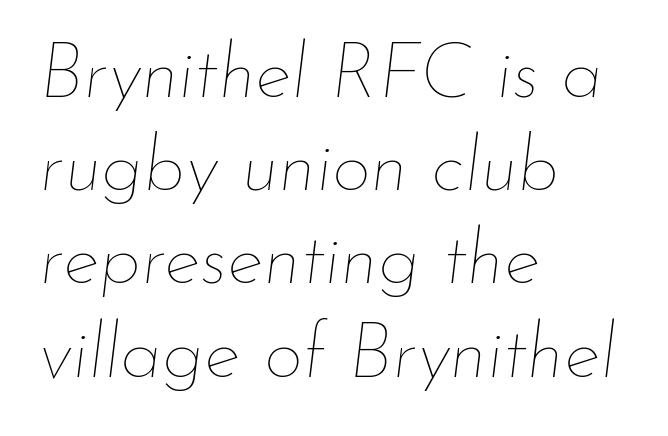
{"italic": "yes", "lean": "right", "slant_degrees": 7, "bold": "no", "weight": "thin", "width": "normal", "stroke_contrast": "low", "x_height": "small", "monospaced": "no", "underline": "no", "align": "left", "line_spacing_ratio": 1.21, "letter_spacing": "normal", "letter_spacing_em": 0.0, "glyph_px": 77}
